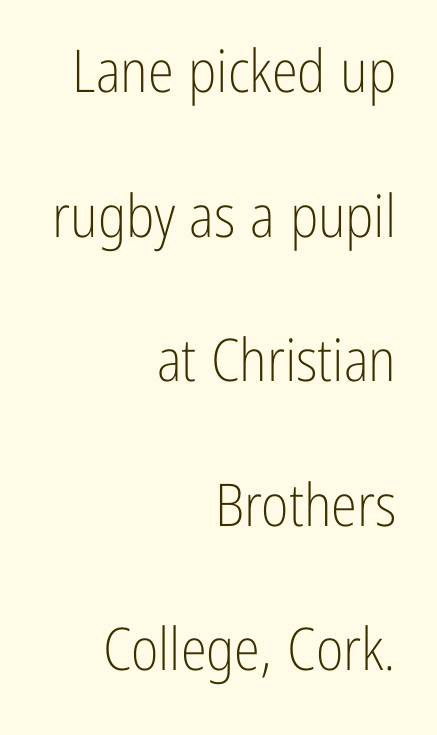
{"serif": "no", "italic": "no", "bold": "no", "weight": "light", "width": "condensed", "stroke_contrast": "low", "x_height": "medium", "monospaced": "no", "underline": "no", "align": "right", "line_spacing": "loose", "line_spacing_ratio": 2.45, "letter_spacing": "normal", "letter_spacing_em": 0.0, "glyph_px": 59}
